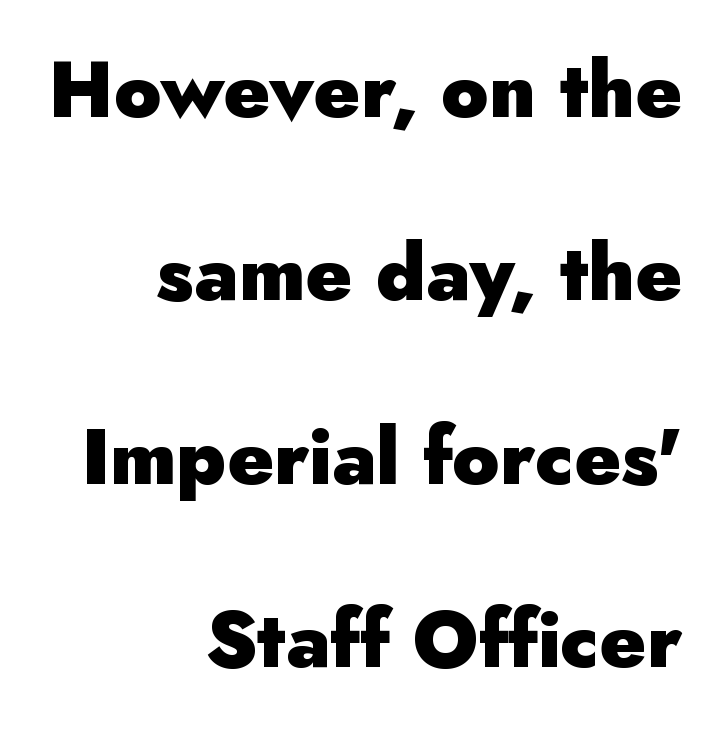
No word sits above an underline. The letters advance in unequal steps, a hallmark of proportional type. Compared with an ordinary text face, these strokes are far heavier — a full bold. Letter spacing: default. Line endings align vertically; line beginnings do not.
